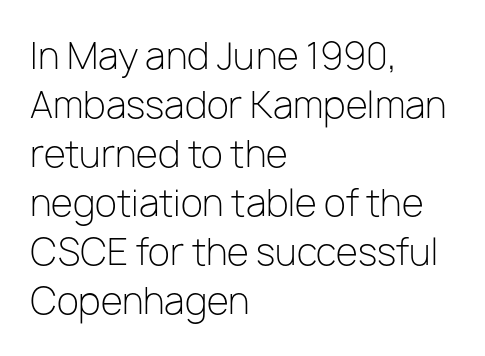
{"serif": "no", "italic": "no", "bold": "no", "weight": "light", "width": "normal", "stroke_contrast": "low", "x_height": "medium", "monospaced": "no", "underline": "no", "align": "left", "line_spacing": "normal", "line_spacing_ratio": 1.36, "letter_spacing": "normal", "letter_spacing_em": 0.0, "glyph_px": 36}
